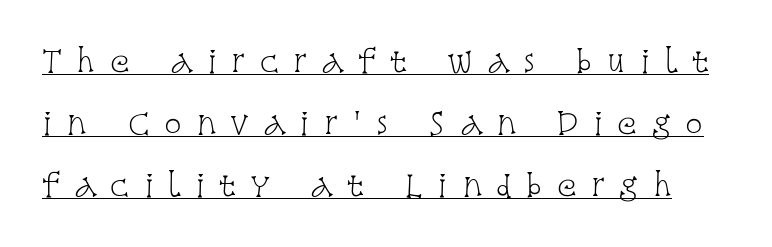
{"serif": "yes", "italic": "no", "bold": "no", "weight": "light", "width": "condensed", "stroke_contrast": "low", "x_height": "large", "monospaced": "no", "underline": "yes", "line_spacing": "loose", "line_spacing_ratio": 2.14, "letter_spacing": "wide", "letter_spacing_em": 0.5, "glyph_px": 29}
